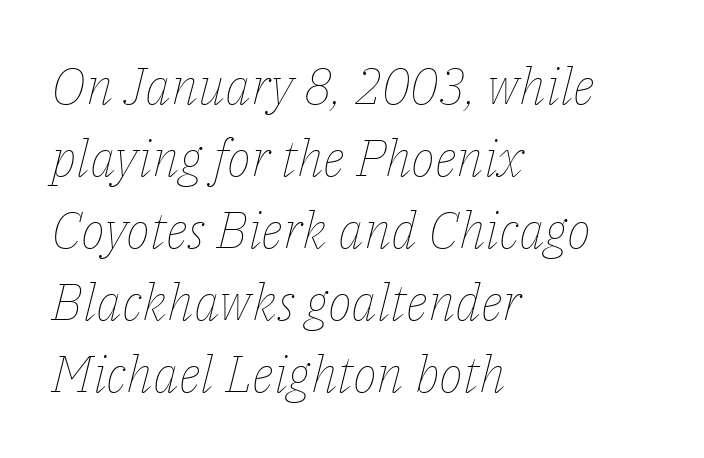
Q: Is the text bold? A: No.
Q: Is the text italic (slanted)? A: Yes, it leans right by about 14 degrees.
Q: Is the text underlined? A: No.
Q: How is the paragraph aligned? A: Left-aligned.
Q: Is the spacing between letters normal or unusually wide? A: Normal.
Q: Is the spacing between lines tight, normal or loose? A: Normal.
Q: Width (condensed, normal, or wide)? A: Normal.
Q: Stroke contrast? A: Low.
Q: x-height? A: Medium.
Q: Monospaced? A: No.
